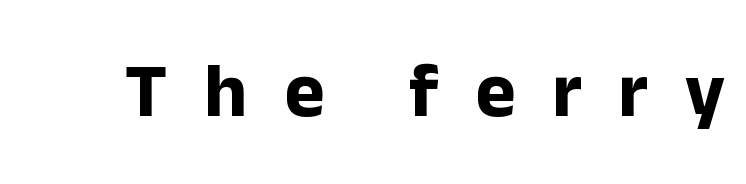
{"serif": "no", "italic": "no", "bold": "yes", "weight": "bold", "width": "normal", "stroke_contrast": "low", "x_height": "medium", "monospaced": "no", "underline": "no", "letter_spacing": "wide", "letter_spacing_em": 0.48, "glyph_px": 76}
